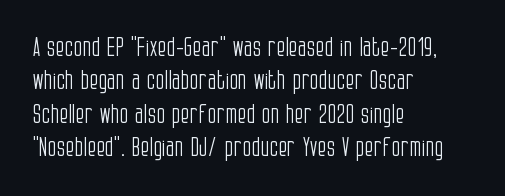
{"italic": "no", "bold": "no", "underline": "no", "align": "left", "line_spacing": "normal", "line_spacing_ratio": 1.28, "letter_spacing": "normal", "letter_spacing_em": 0.0, "glyph_px": 26}
